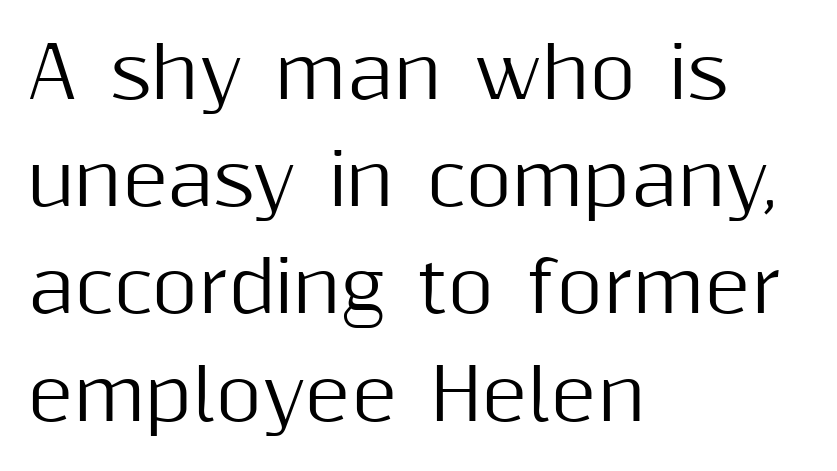
The lines sit at an ordinary, default distance from one another. Clear beneath every line of the passage. Leftover space on each line is placed entirely after the last word. These lines are composed in type without serifs. The face used here is rendered with its standard letterfit. Does the lettering tilt? It doesn't — this is upright.
